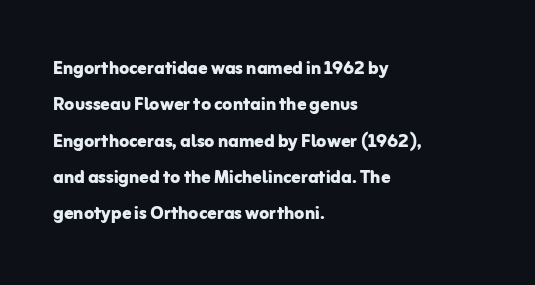
Q: Is the text bold? A: Yes.
Q: Is the text italic (slanted)? A: No, it is upright.
Q: Is the text underlined? A: No.
Q: How is the paragraph aligned? A: Left-aligned.
Q: Is the spacing between letters normal or unusually wide? A: Normal.
Q: Is the spacing between lines tight, normal or loose? A: Normal.
